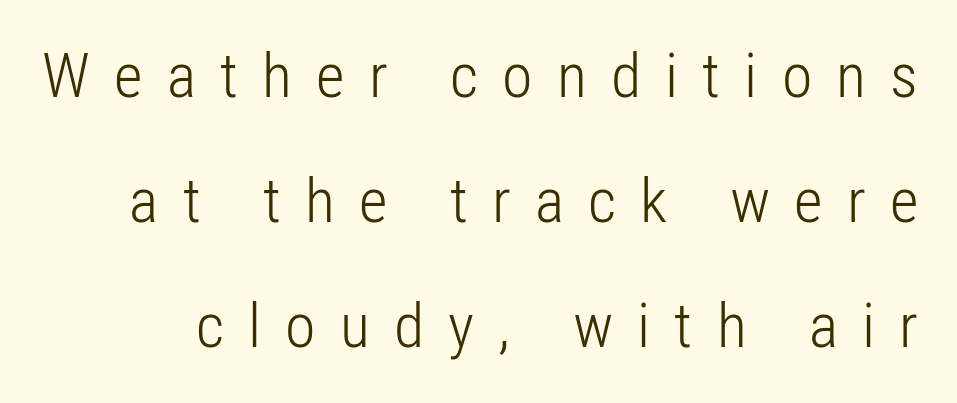
{"serif": "no", "italic": "no", "bold": "no", "weight": "light", "width": "condensed", "stroke_contrast": "low", "x_height": "medium", "monospaced": "no", "underline": "no", "line_spacing": "loose", "line_spacing_ratio": 2.02, "letter_spacing": "wide", "letter_spacing_em": 0.39, "glyph_px": 62}
